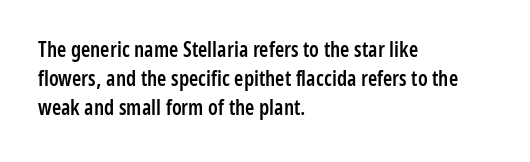
{"italic": "no", "bold": "semi", "underline": "no", "align": "left", "line_spacing": "normal", "line_spacing_ratio": 1.38, "letter_spacing": "normal", "letter_spacing_em": 0.0, "glyph_px": 21}
